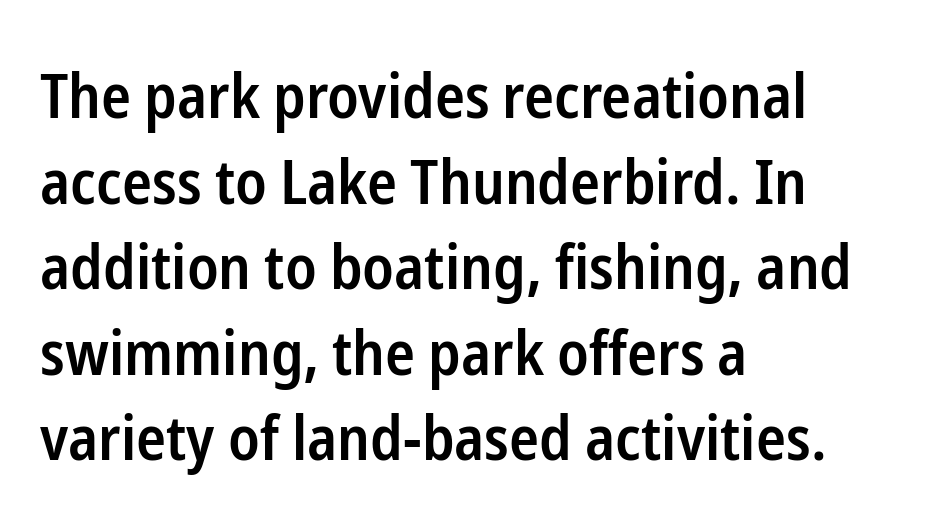
The line-height multiplier appears to be the usual default. Does the weight exceed regular? Yes, but only to semibold. These lines are rendered in a variable-pitch font. Check under the words: just untouched page. Observe the absence of serifs on each vertical stroke in this sample.
